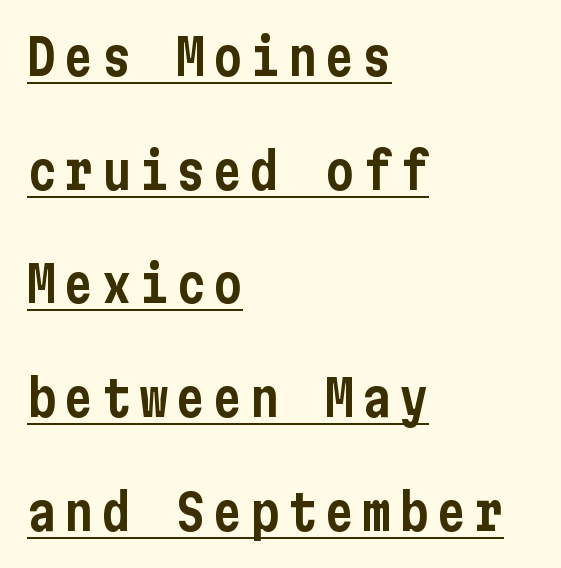
Q: Is the text italic (slanted)? A: No, it is upright.
Q: Is the typeface a serif or a sans-serif typeface? A: Sans-serif.
Q: Is the text underlined? A: Yes.
Q: How is the paragraph aligned? A: Left-aligned.
Q: Is the spacing between lines tight, normal or loose? A: Loose.
Q: Width (condensed, normal, or wide)? A: Condensed.
Q: Stroke contrast? A: Low.
Q: x-height? A: Medium.
